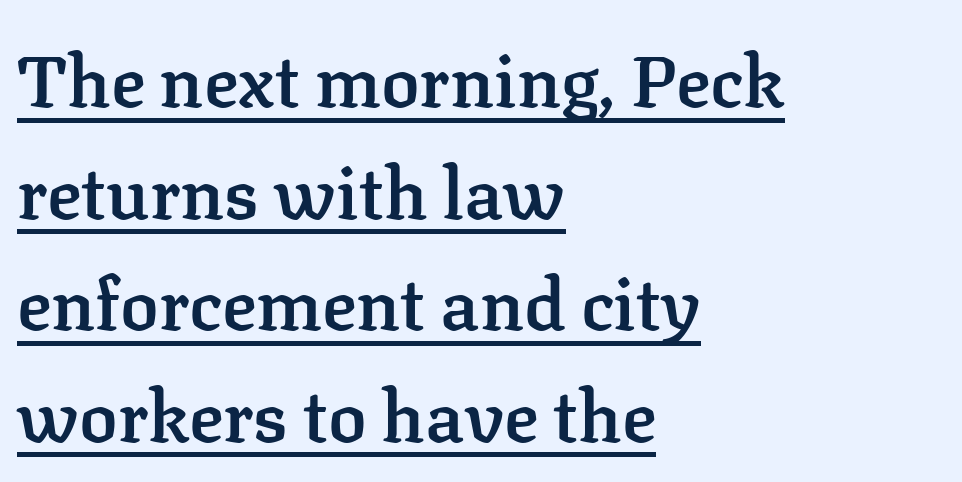
{"serif": "yes", "italic": "no", "bold": "semi", "weight": "semibold", "width": "normal", "stroke_contrast": "low", "x_height": "medium", "monospaced": "no", "underline": "yes", "align": "left", "line_spacing": "normal", "line_spacing_ratio": 1.55, "letter_spacing": "normal", "letter_spacing_em": 0.0, "glyph_px": 72}
